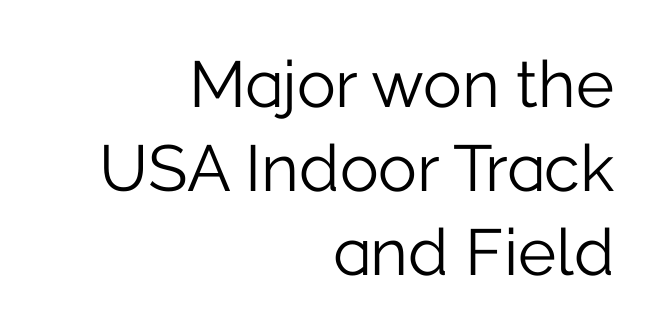
The image shows 65 px light sans-serif type, upright; set right-aligned, normal line spacing (1.29x), normal letter spacing, not underlined; low stroke contrast and a medium x-height.
